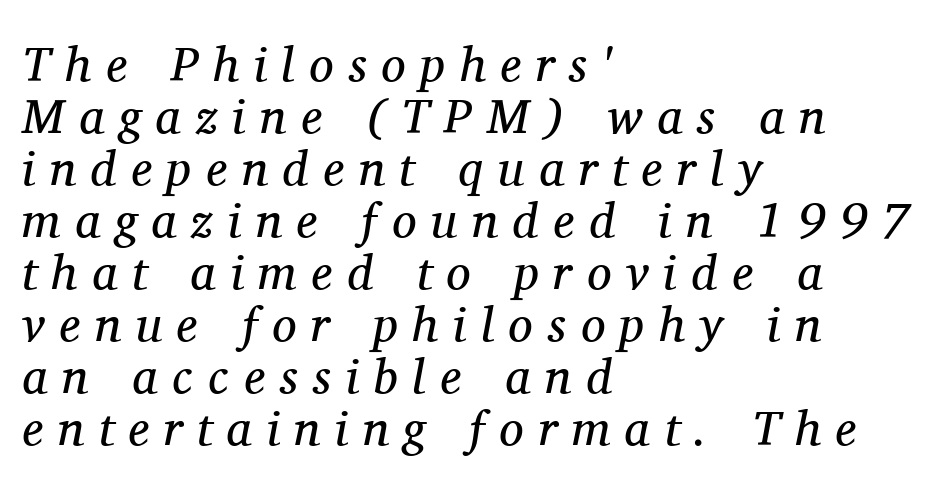
Q: Is the text bold? A: No.
Q: Is the text italic (slanted)? A: Yes, it leans right by about 11 degrees.
Q: Is the typeface a serif or a sans-serif typeface? A: Serif.
Q: Is the text underlined? A: No.
Q: How is the paragraph aligned? A: Left-aligned.
Q: Is the spacing between letters normal or unusually wide? A: Unusually wide.
Q: Is the spacing between lines tight, normal or loose? A: Tight.
Q: Width (condensed, normal, or wide)? A: Normal.
Q: Stroke contrast? A: Medium.
Q: x-height? A: Medium.
Q: Monospaced? A: No.
